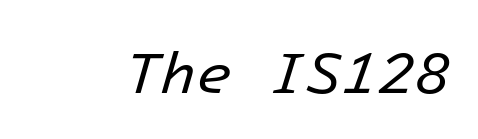
Q: Is the text bold? A: No.
Q: Is the text italic (slanted)? A: Yes, it leans right by about 16 degrees.
Q: Is the text underlined? A: No.
Q: Is the spacing between letters normal or unusually wide? A: Normal.
Q: Width (condensed, normal, or wide)? A: Normal.
Q: Stroke contrast? A: Low.
Q: x-height? A: Medium.
Q: Monospaced? A: Yes.
